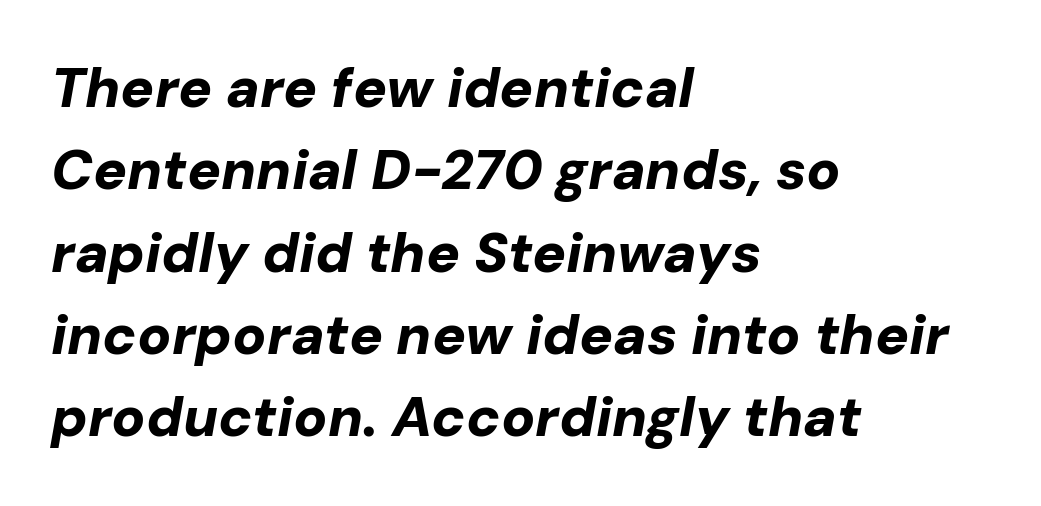
Q: Is the text bold? A: Yes.
Q: Is the text italic (slanted)? A: Yes, it leans right by about 10 degrees.
Q: Is the text underlined? A: No.
Q: How is the paragraph aligned? A: Left-aligned.
Q: Is the spacing between letters normal or unusually wide? A: Normal.
Q: Is the spacing between lines tight, normal or loose? A: Normal.
Q: Width (condensed, normal, or wide)? A: Normal.
Q: Stroke contrast? A: Low.
Q: x-height? A: Medium.
Q: Monospaced? A: No.
